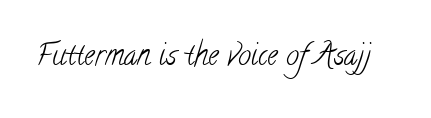
The image shows 29 px light, condensed serif type; set normal letter spacing, not underlined; low stroke contrast and a small x-height.
